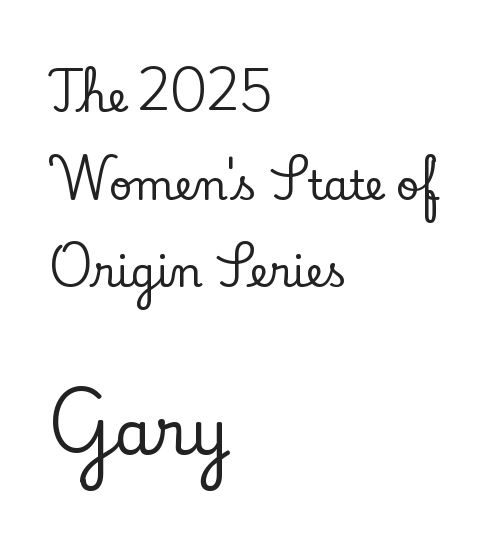
{"serif": "yes", "italic": "no", "width": "normal", "stroke_contrast": "low", "x_height": "small", "monospaced": "no", "underline": "no", "align": "left", "line_spacing": "loose", "line_spacing_ratio": 2.14, "letter_spacing": "normal", "letter_spacing_em": 0.0, "larger_block": "second", "size_ratio": 1.49, "glyph_px": 61}
